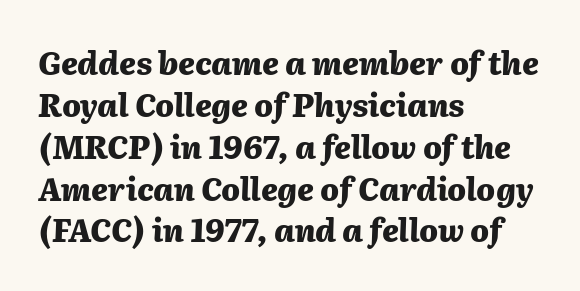
Q: Is the text bold? A: Yes.
Q: Is the text italic (slanted)? A: Yes, it leans right by about 2 degrees.
Q: Is the text underlined? A: No.
Q: How is the paragraph aligned? A: Left-aligned.
Q: Is the spacing between letters normal or unusually wide? A: Normal.
Q: Is the spacing between lines tight, normal or loose? A: Normal.
Q: Width (condensed, normal, or wide)? A: Normal.
Q: Stroke contrast? A: Medium.
Q: x-height? A: Medium.
Q: Monospaced? A: No.
